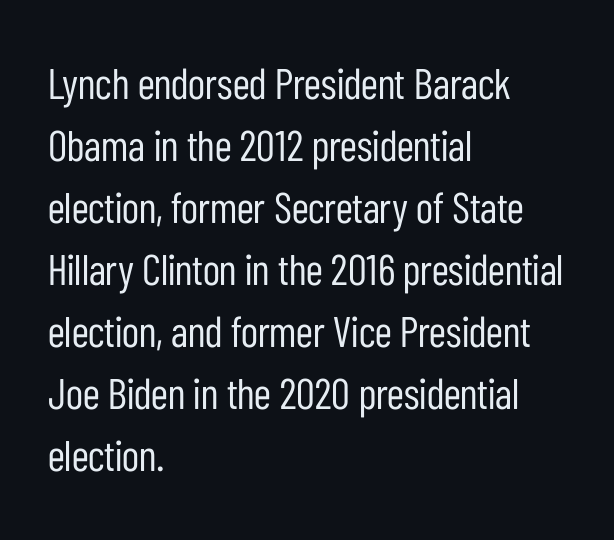
{"serif": "no", "italic": "no", "bold": "no", "weight": "regular", "width": "condensed", "stroke_contrast": "low", "x_height": "medium", "monospaced": "no", "underline": "no", "align": "left", "line_spacing": "normal", "line_spacing_ratio": 1.44, "letter_spacing": "normal", "letter_spacing_em": 0.0, "glyph_px": 43}
